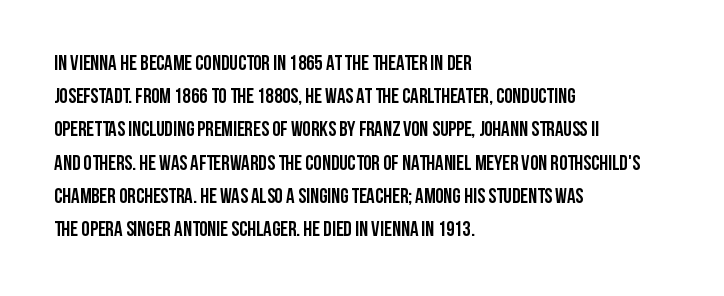
{"italic": "no", "bold": "yes", "underline": "no", "align": "left", "line_spacing": "normal", "line_spacing_ratio": 1.58, "letter_spacing": "normal", "letter_spacing_em": 0.0, "glyph_px": 21}
